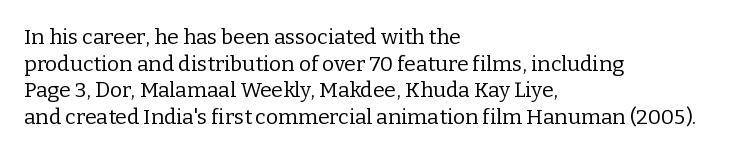
Q: Is the text bold? A: No.
Q: Is the text italic (slanted)? A: No, it is upright.
Q: Is the text underlined? A: No.
Q: How is the paragraph aligned? A: Left-aligned.
Q: Is the spacing between letters normal or unusually wide? A: Normal.
Q: Is the spacing between lines tight, normal or loose? A: Normal.
